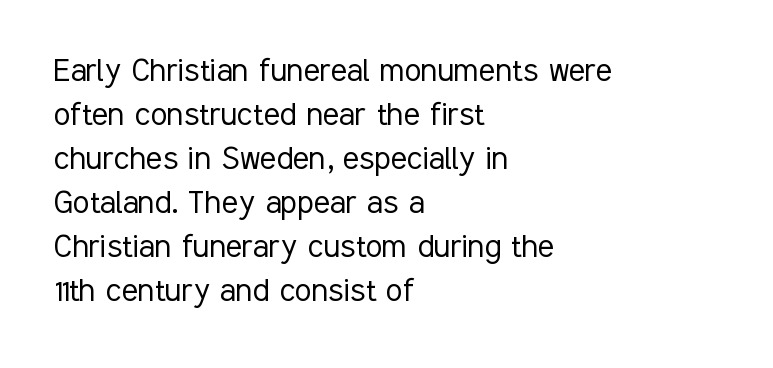
The image shows 38 px light, condensed sans-serif type, upright; set left-aligned, line spacing 1.16x, normal letter spacing, not underlined; low stroke contrast and a medium x-height.
